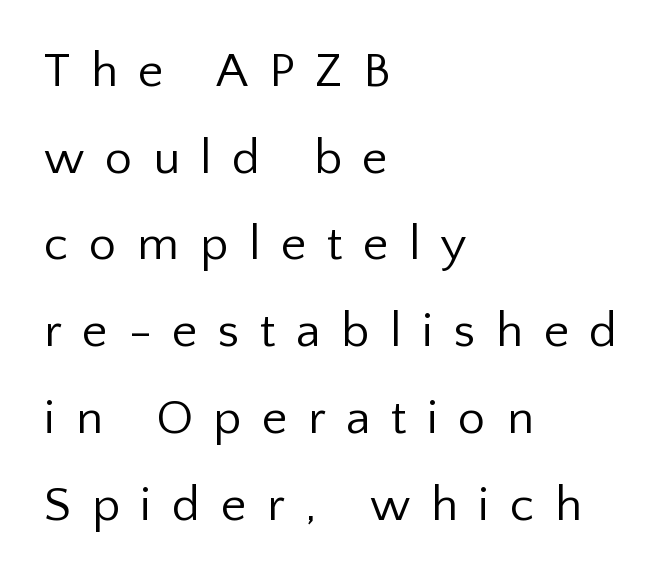
The image shows 49 px regular-weight sans-serif type, upright; set left-aligned, line spacing 1.77x, unusually wide letter spacing (+0.42 em), not underlined; low stroke contrast and a medium x-height.
